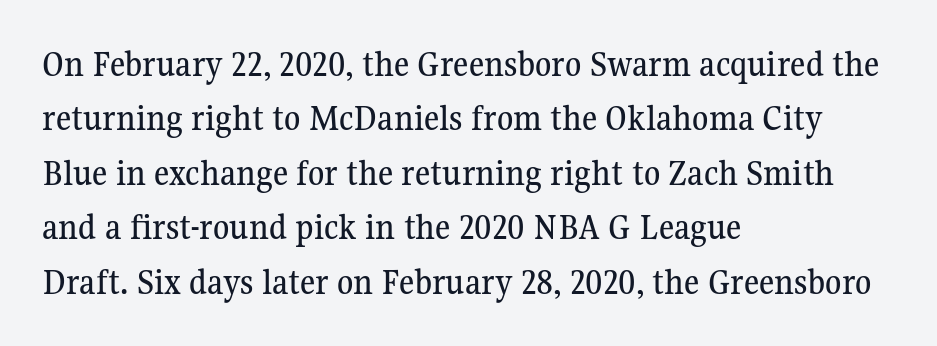
Q: Is the text italic (slanted)? A: No, it is upright.
Q: Is the typeface a serif or a sans-serif typeface? A: Serif.
Q: Is the text underlined? A: No.
Q: How is the paragraph aligned? A: Left-aligned.
Q: Is the spacing between letters normal or unusually wide? A: Normal.
Q: Is the spacing between lines tight, normal or loose? A: Normal.
Q: Width (condensed, normal, or wide)? A: Normal.
Q: Stroke contrast? A: Medium.
Q: x-height? A: Medium.
Q: Monospaced? A: No.
